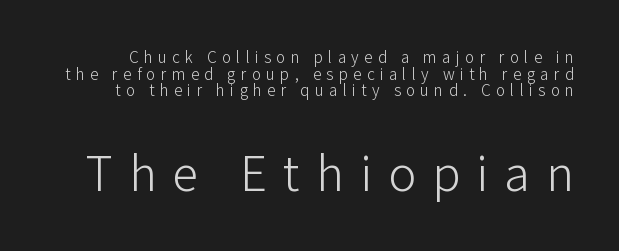
Spacing between characters has been opened up far beyond the box default. The emphasis by scale lands on block number two, below. Does the lettering tilt? It doesn't — this is upright. This reads as an unemphasized weight, regular at the heaviest.
